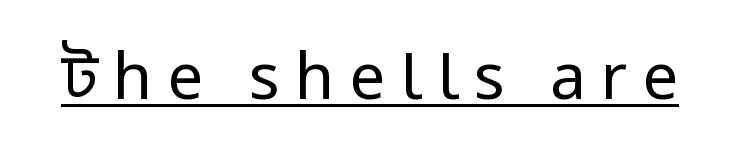
The image shows 64 px regular-weight sans-serif type, upright; set unusually wide letter spacing (+0.23 em), underlined; low stroke contrast and a medium x-height.
